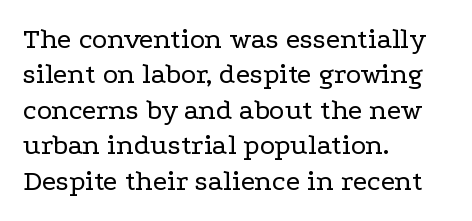
{"serif": "yes", "italic": "no", "bold": "no", "weight": "regular", "width": "wide", "stroke_contrast": "low", "x_height": "medium", "monospaced": "no", "underline": "no", "align": "left", "line_spacing_ratio": 1.22, "letter_spacing": "normal", "letter_spacing_em": 0.0, "glyph_px": 29}
